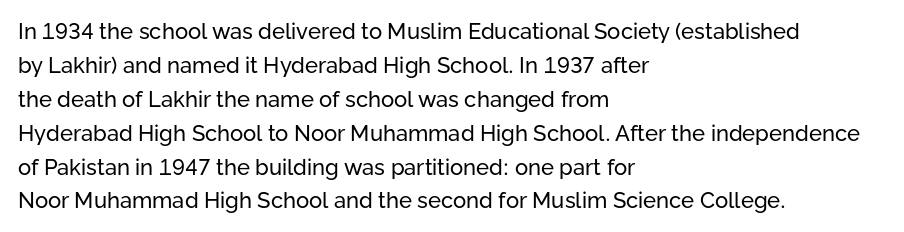
These lines stack with their left ends in a neat column. Any mark beneath the type? The region is blank. Short note: letters normally spaced. The type sits square on the baseline with zero lean.
